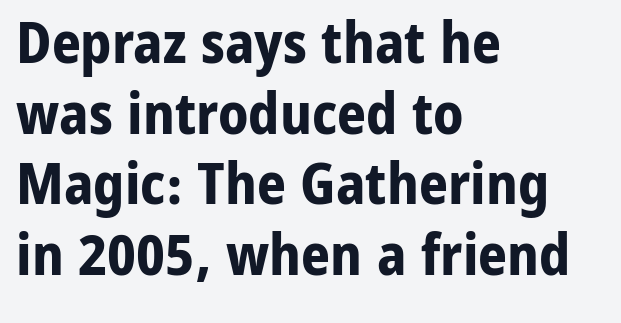
The image shows 57 px bold sans-serif type, upright; set left-aligned, line spacing 1.24x, normal letter spacing, not underlined; low stroke contrast and a medium x-height.
